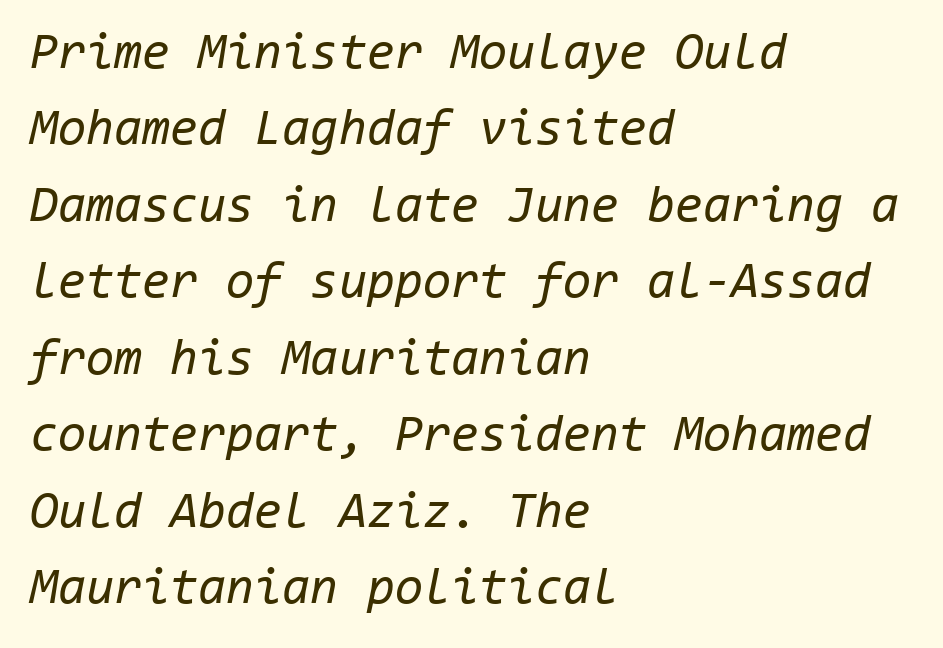
Q: Is the text bold? A: No.
Q: Is the text italic (slanted)? A: Yes, it leans right by about 11 degrees.
Q: Is the text underlined? A: No.
Q: How is the paragraph aligned? A: Left-aligned.
Q: Is the spacing between letters normal or unusually wide? A: Normal.
Q: Is the spacing between lines tight, normal or loose? A: Normal.
Q: Width (condensed, normal, or wide)? A: Normal.
Q: Stroke contrast? A: Low.
Q: x-height? A: Medium.
Q: Monospaced? A: Yes.
